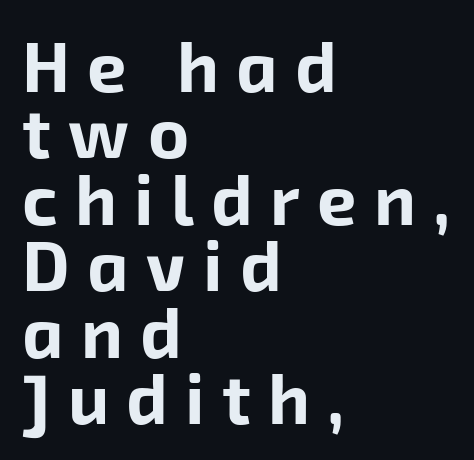
The image shows 70 px bold sans-serif type; set left-aligned, tight line spacing (0.95x), unusually wide letter spacing (+0.25 em), not underlined; low stroke contrast and a medium x-height.
